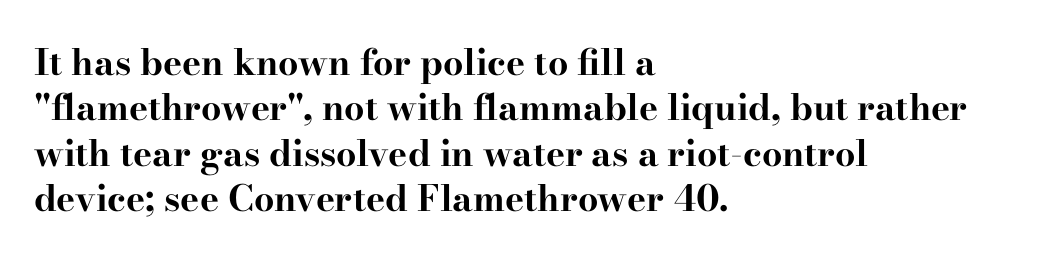
The image shows 36 px bold, wide serif type, upright; set left-aligned, normal line spacing (1.26x), normal letter spacing, not underlined; high stroke contrast and a small x-height.
